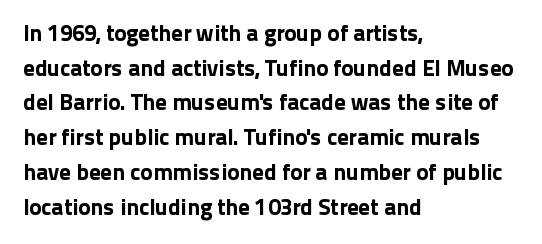
The image shows 23 px text type, upright; set left-aligned, normal line spacing (1.51x), normal letter spacing, not underlined.
